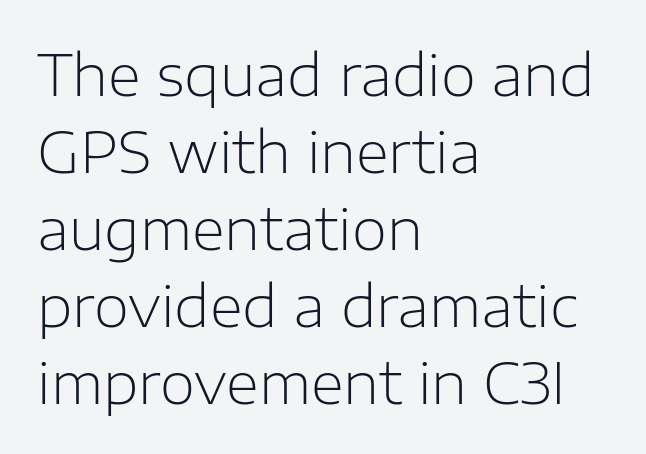
The image shows 57 px light sans-serif type, upright; set left-aligned, normal line spacing (1.35x), normal letter spacing, not underlined; low stroke contrast and a medium x-height.
